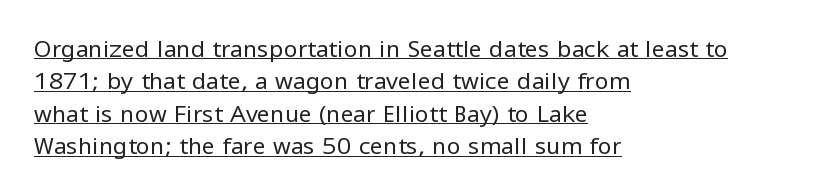
{"italic": "no", "bold": "no", "underline": "yes", "align": "left", "line_spacing": "normal", "line_spacing_ratio": 1.41, "letter_spacing": "normal", "letter_spacing_em": 0.0, "glyph_px": 23}
